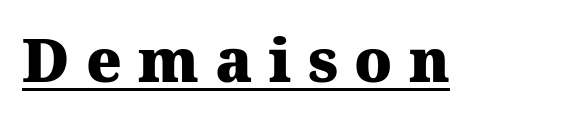
{"serif": "yes", "italic": "no", "bold": "yes", "weight": "heavy", "width": "normal", "stroke_contrast": "medium", "x_height": "medium", "monospaced": "no", "underline": "yes", "letter_spacing": "wide", "letter_spacing_em": 0.27, "glyph_px": 60}
